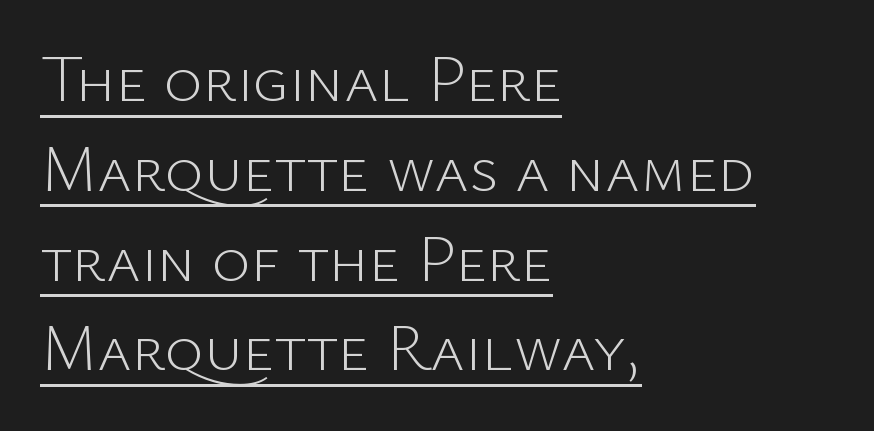
The image shows 66 px light sans-serif type, upright; set left-aligned, normal line spacing (1.36x), normal letter spacing, underlined; low stroke contrast and a medium x-height.
